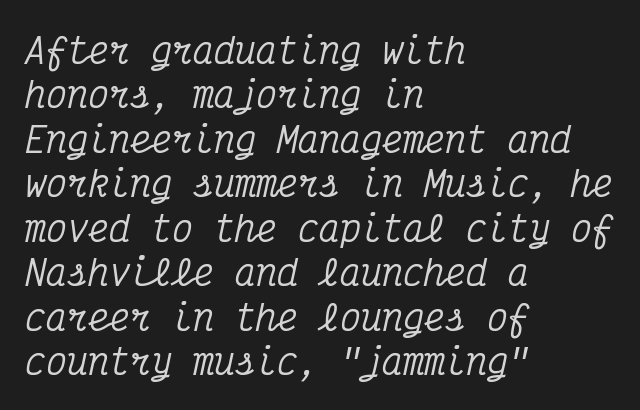
Alignment: flush left. Vertical spacing — default. The line texture is even and compact thanks to regular tracking. The letters are slanted; this is an italic face. Every character here occupies the same horizontal width, giving the sample a typewriter-like rhythm. A clean baseline with only descenders dipping below it.
